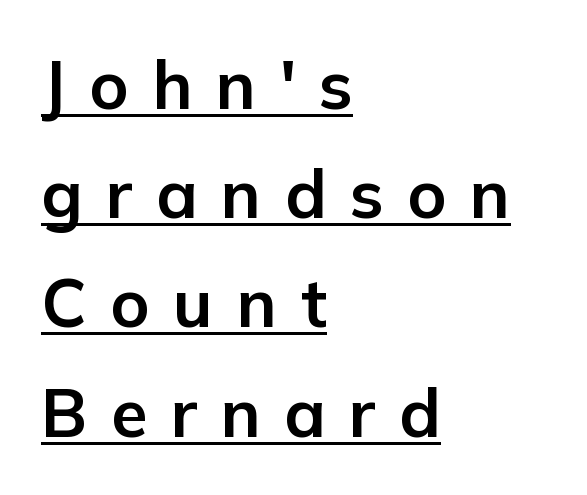
The image shows 67 px bold sans-serif type, upright; set left-aligned, normal line spacing (1.63x), unusually wide letter spacing (+0.35 em), underlined; low stroke contrast and a medium x-height.
